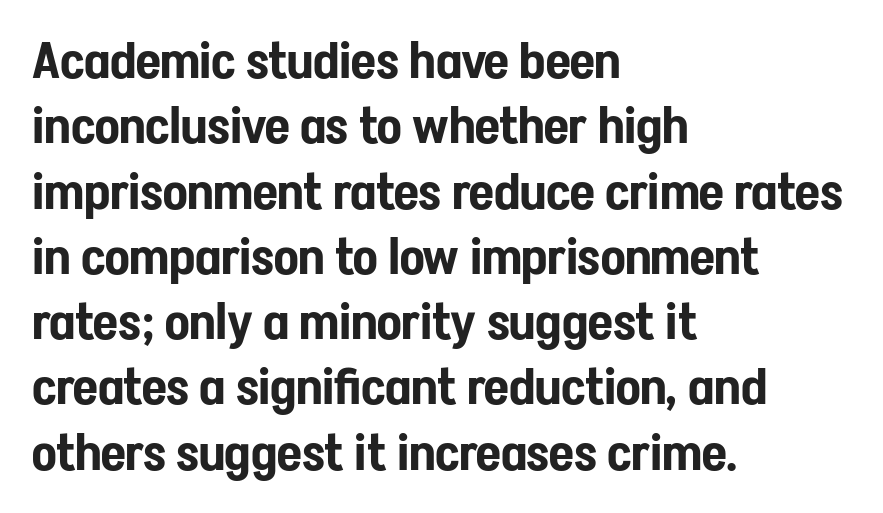
The leading is moderate, giving the passage an even texture. The paragraph has a hard left edge and a soft right edge. Tall strokes in this sample are plumb rather than angled. The line texture is even and compact thanks to regular tracking. Clear beneath every line of the passage. A sans-serif font was chosen for this passage.
